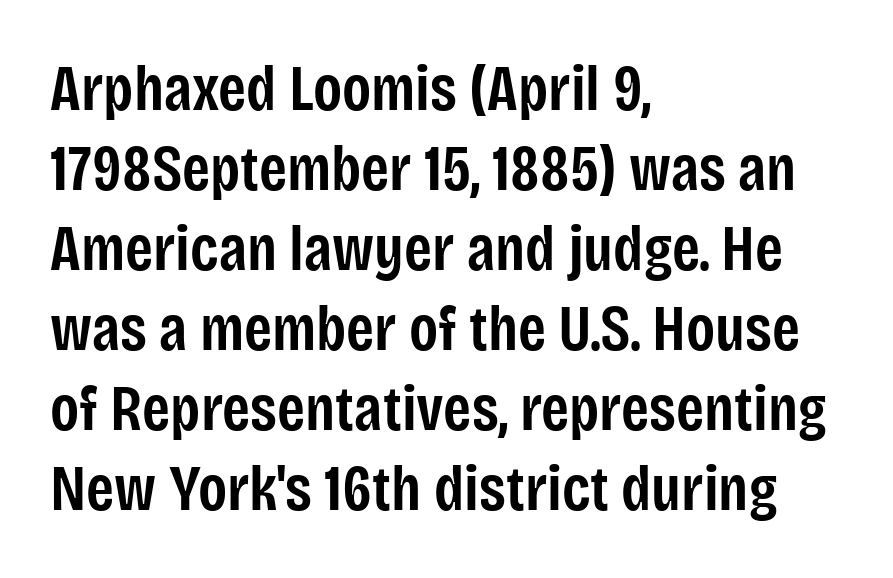
The line-height multiplier appears to be the usual default. Letterform terminals end flat and unadorned throughout the passage. Default kerning and tracking; the words read as compact shapes. These lines are set flush left with a ragged right edge. Posture: upright roman. As a designer I'd log this as weight 600, semibold.
